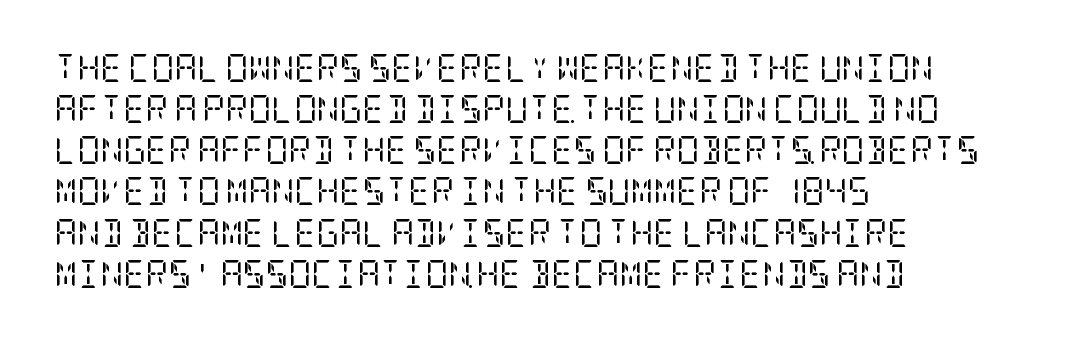
Q: Is the text bold? A: No.
Q: Is the text italic (slanted)? A: No, it is upright.
Q: Is the typeface a serif or a sans-serif typeface? A: Serif.
Q: Is the text underlined? A: No.
Q: How is the paragraph aligned? A: Left-aligned.
Q: Is the spacing between letters normal or unusually wide? A: Normal.
Q: Is the spacing between lines tight, normal or loose? A: Normal.
Q: Width (condensed, normal, or wide)? A: Condensed.
Q: Stroke contrast? A: Low.
Q: x-height? A: Large.
